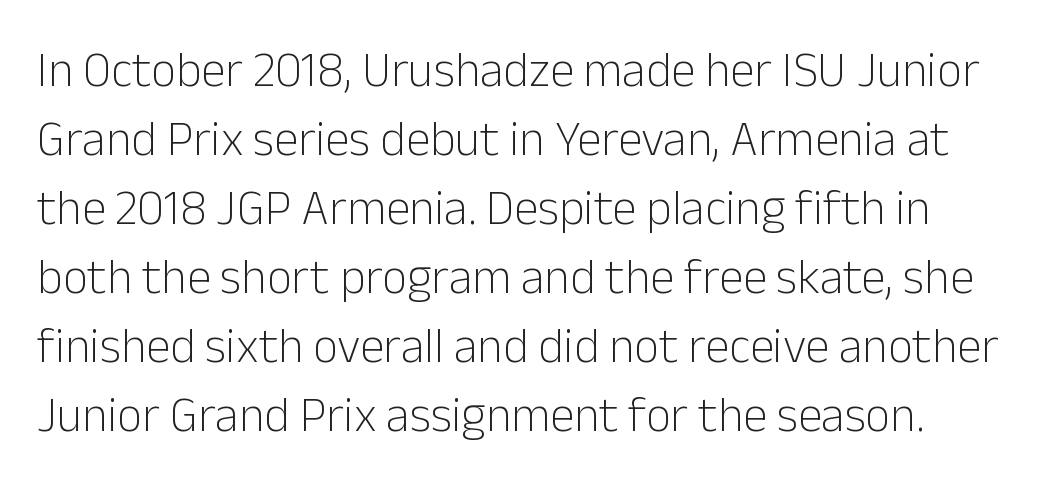
Notice how the stems are strictly vertical — no italics here. Check where the strokes stop: nothing finishes them off — pure sans. Nobody touched the tracking dial on this one. Counters stay open thanks to moderate or lighter strokes.
